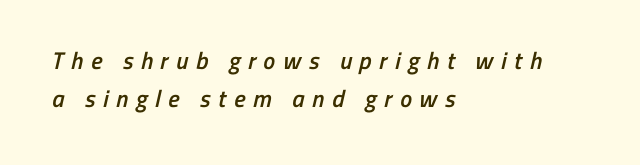
Q: Is the text bold? A: Semi-bold.
Q: Is the text underlined? A: No.
Q: How is the paragraph aligned? A: Left-aligned.
Q: Is the spacing between letters normal or unusually wide? A: Unusually wide.
Q: Is the spacing between lines tight, normal or loose? A: Normal.
